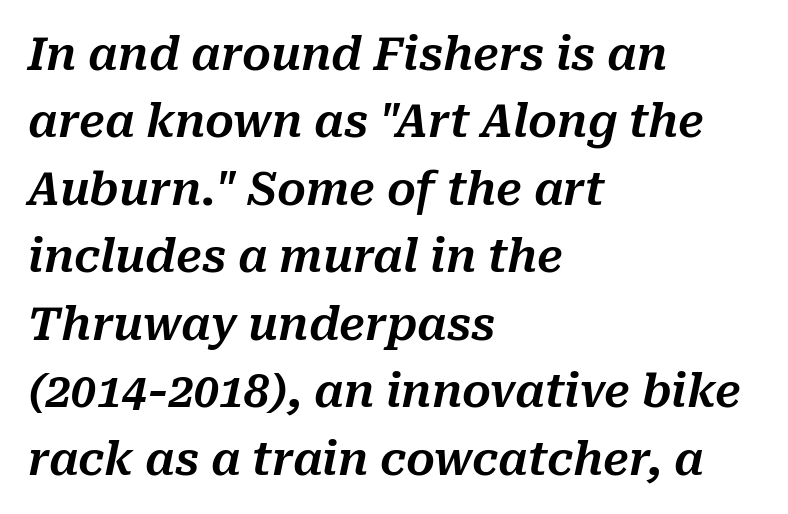
The image shows 45 px text type, italic (leaning right); set left-aligned, normal line spacing (1.5x), normal letter spacing, not underlined; medium stroke contrast and a medium x-height.
